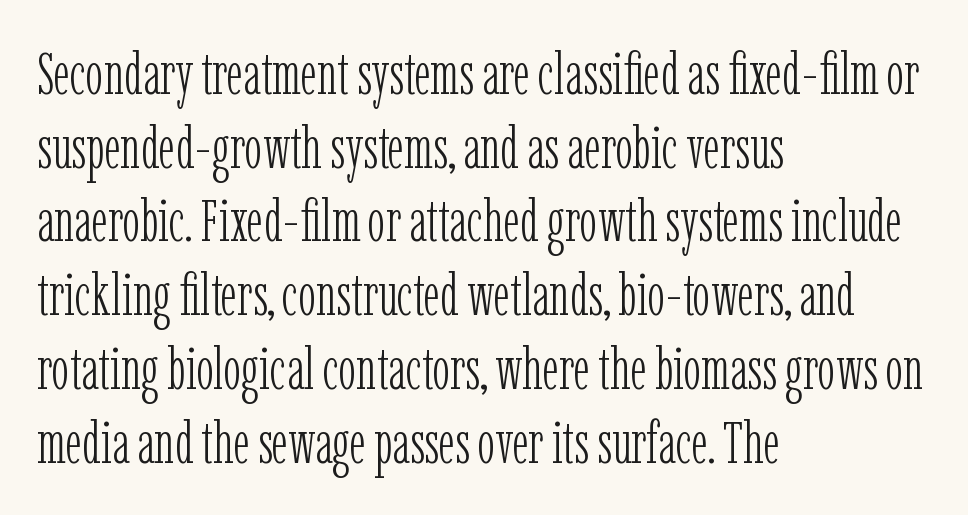
Q: Is the text bold? A: No.
Q: Is the text italic (slanted)? A: No, it is upright.
Q: Is the typeface a serif or a sans-serif typeface? A: Serif.
Q: Is the text underlined? A: No.
Q: How is the paragraph aligned? A: Left-aligned.
Q: Is the spacing between letters normal or unusually wide? A: Normal.
Q: Is the spacing between lines tight, normal or loose? A: Normal.
Q: Width (condensed, normal, or wide)? A: Condensed.
Q: Stroke contrast? A: Low.
Q: x-height? A: Medium.
Q: Monospaced? A: No.
